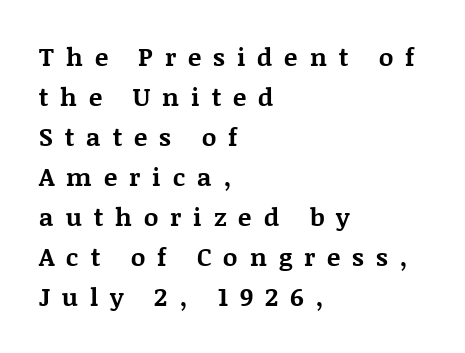
The image shows 25 px bold type, upright; set left-aligned, normal line spacing (1.6x), unusually wide letter spacing (+0.48 em), not underlined.
